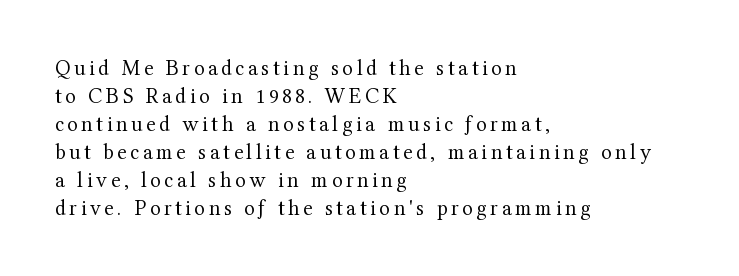
Q: Is the text bold? A: No.
Q: Is the text italic (slanted)? A: No, it is upright.
Q: Is the text underlined? A: No.
Q: How is the paragraph aligned? A: Left-aligned.
Q: Is the spacing between lines tight, normal or loose? A: Normal.
